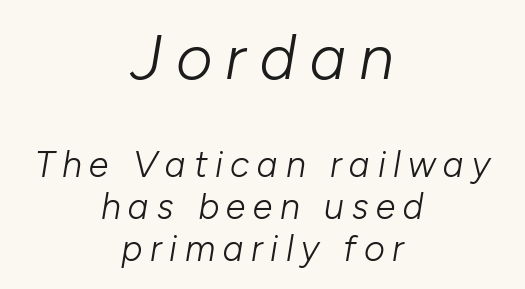
The image shows 63 px light type, italic (leaning right); set centered, line spacing 1.16x, unusually wide letter spacing (+0.21 em), not underlined; the first (top) block is 1.75x larger; low stroke contrast and a medium x-height.
